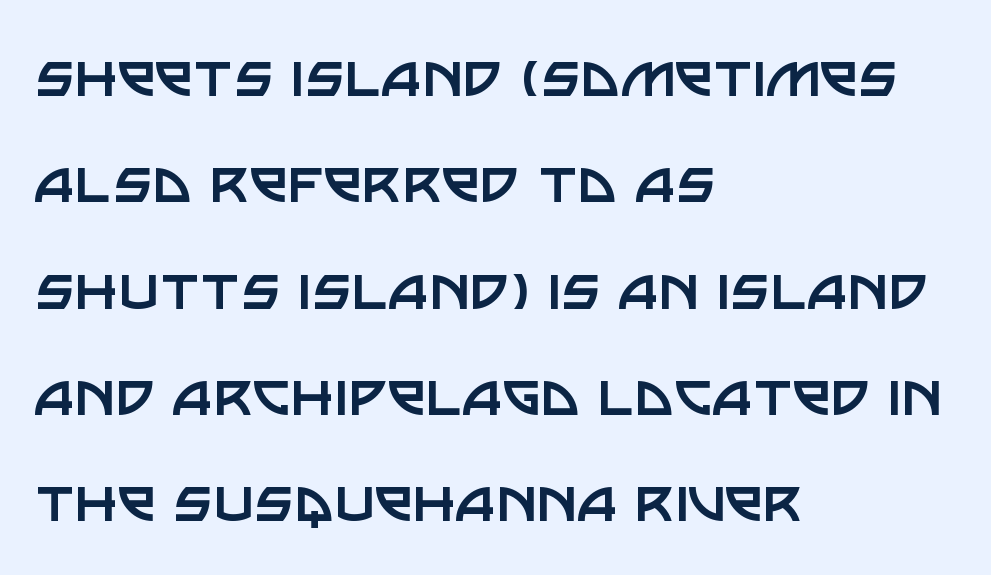
The image shows 69 px regular-weight sans-serif type, upright; set left-aligned, normal line spacing (1.54x), normal letter spacing, not underlined; low stroke contrast and a large x-height.
